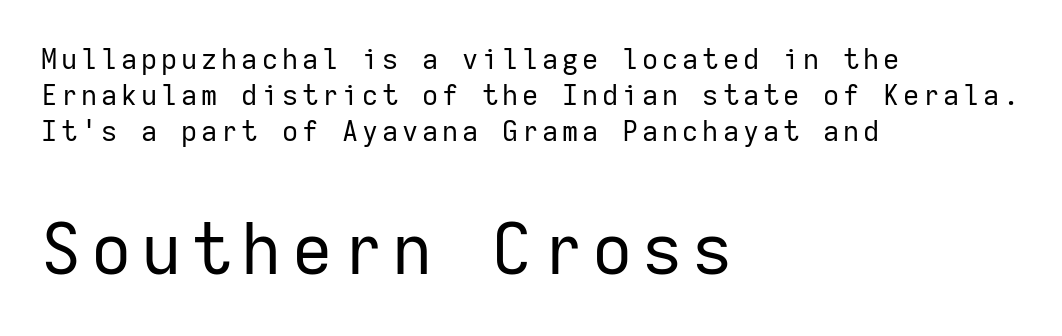
Upright lettering throughout. The typesetter chose a ragged-right arrangement here. Larger block? The one below; the one above is distinctly smaller. No chunkiness to these letters — they're not bold.
